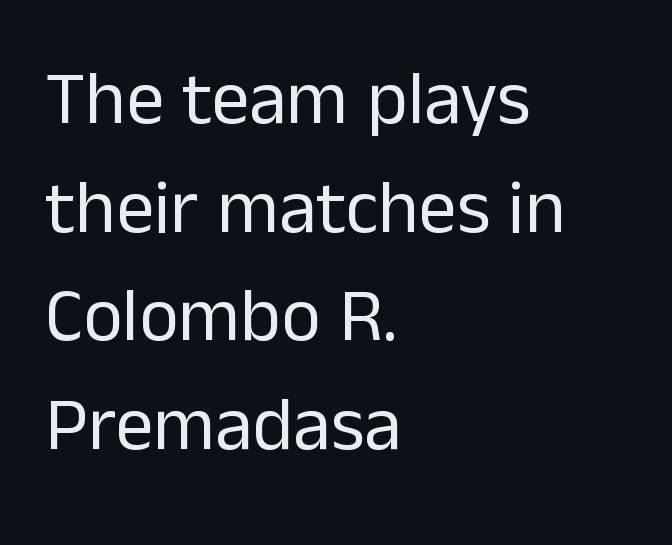
{"serif": "no", "italic": "no", "bold": "no", "weight": "regular", "width": "normal", "stroke_contrast": "low", "x_height": "medium", "monospaced": "no", "underline": "no", "align": "left", "line_spacing": "normal", "line_spacing_ratio": 1.43, "letter_spacing": "normal", "letter_spacing_em": 0.0, "glyph_px": 76}
